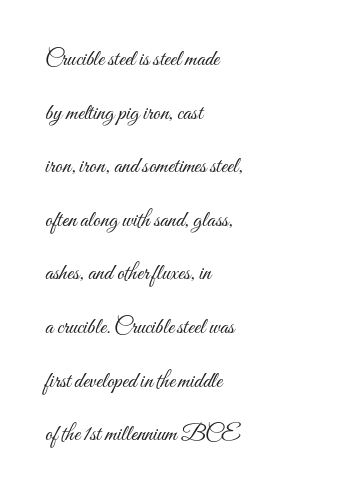
Check under the words: just untouched page. If you drew a ruler down the left edge, every line would touch it. Vertical spacing — loose. Inter-character spacing is left at the font's built-in metrics. No chunkiness to these letters — they're not bold.
